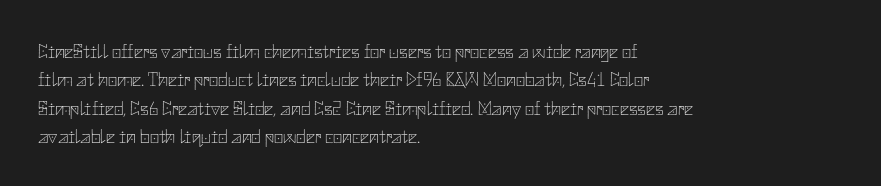
Glyph-to-glyph distance matches everyday printed text. One glance says typical: line gaps are just what's usual. A bare baseline throughout the passage. Does the lettering tilt? It doesn't — this is upright.
